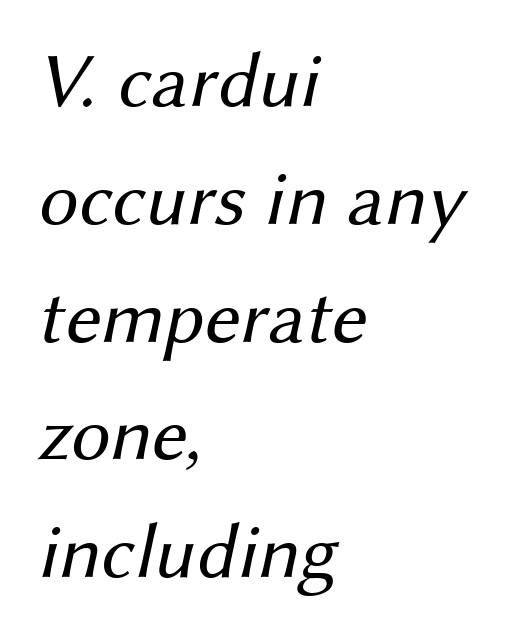
The image shows 78 px regular-weight sans-serif type; set left-aligned, normal line spacing (1.51x), normal letter spacing, not underlined; medium stroke contrast and a medium x-height.
